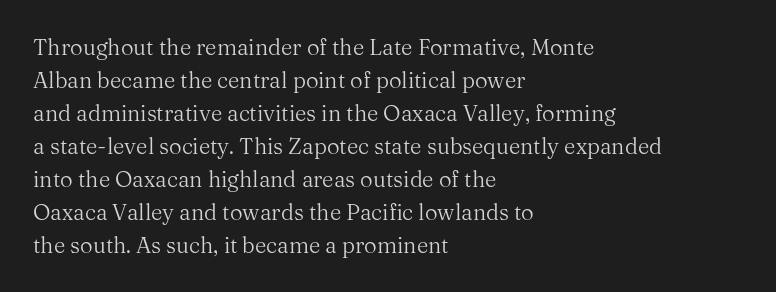
The image shows 22 px text type, upright; set left-aligned, normal line spacing (1.5x), normal letter spacing, not underlined.
